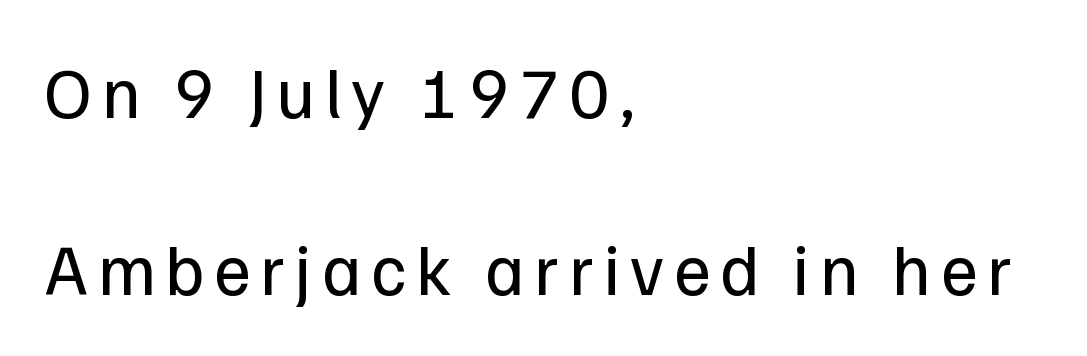
Q: Is the text bold? A: No.
Q: Is the text italic (slanted)? A: No, it is upright.
Q: Is the typeface a serif or a sans-serif typeface? A: Sans-serif.
Q: Is the text underlined? A: No.
Q: How is the paragraph aligned? A: Left-aligned.
Q: Is the spacing between lines tight, normal or loose? A: Loose.
Q: Width (condensed, normal, or wide)? A: Normal.
Q: Stroke contrast? A: Low.
Q: x-height? A: Medium.
Q: Monospaced? A: No.
